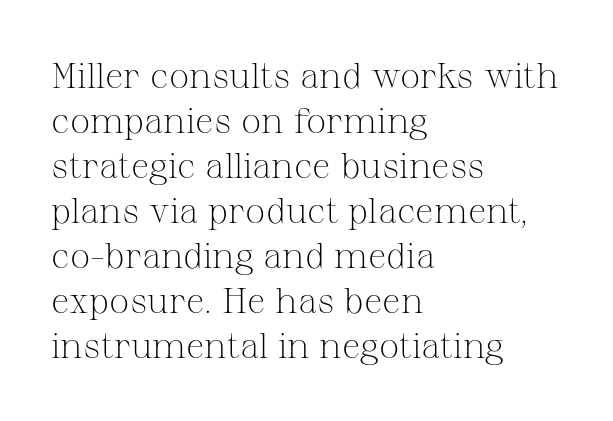
{"serif": "yes", "italic": "no", "bold": "no", "weight": "light", "width": "normal", "stroke_contrast": "medium", "x_height": "medium", "monospaced": "no", "underline": "no", "align": "left", "line_spacing": "normal", "line_spacing_ratio": 1.25, "letter_spacing": "normal", "letter_spacing_em": 0.0, "glyph_px": 36}
